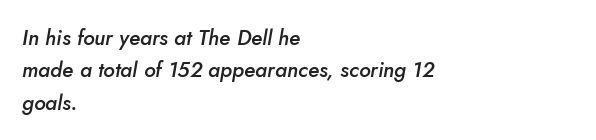
Strokes here are thickened, but only to semibold level. This sample is left-justified, so line endings fall wherever the words run out. Check under the words: just untouched page. Inter-character spacing is left at the font's built-in metrics. Normally led — the rows are evenly, conventionally spaced.
